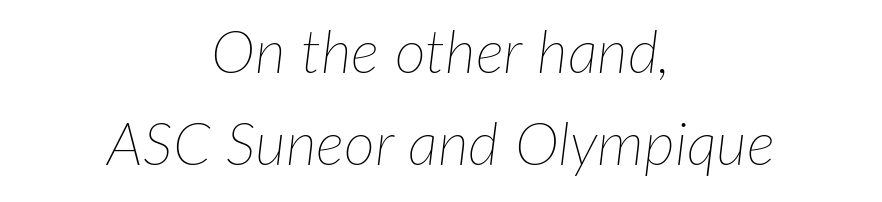
Short note: letters normally spaced. Is the type slanted? Yes — the strokes lean at a clear angle. Anything drawn beneath the words? Only blank space. Reading down the block, each line starts at a different indent, mirrored at its end. Each stroke keeps to a modest, everyday thickness or less. A typesetter would call this proportional, since set widths differ per character.
